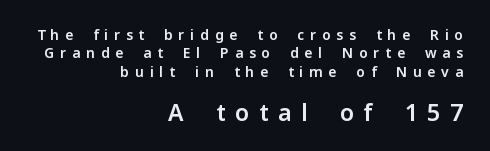
The image shows 23 px text type, upright; set right-aligned, normal line spacing (1.32x), unusually wide letter spacing (+0.41 em), not underlined; the second (bottom) block is 1.64x larger.
